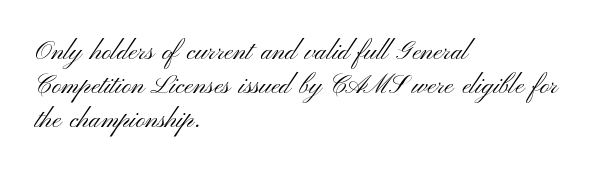
Descenders are the only things crossing below the line. Compared with typical paragraphs, the rows here are spaced about the same. The setting favours the left margin, as ordinary paragraphs usually do.
